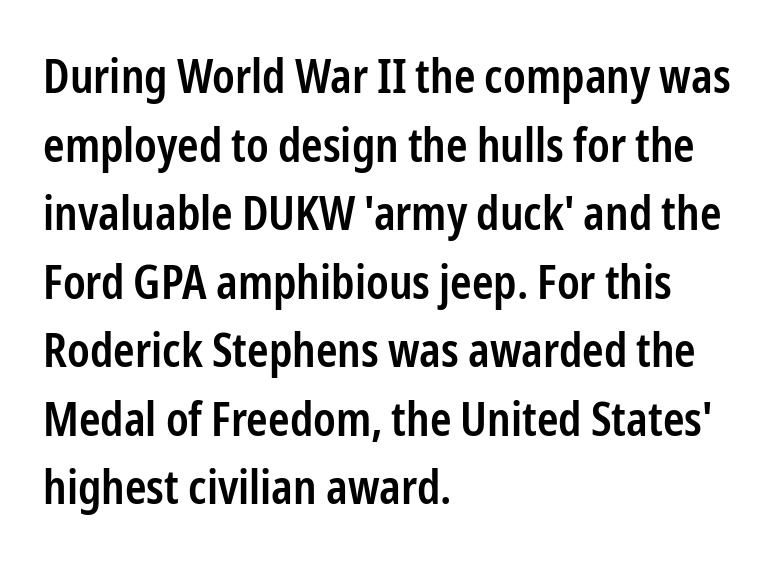
The image shows 46 px semibold, condensed sans-serif type, upright; set left-aligned, normal line spacing (1.49x), normal letter spacing, not underlined; low stroke contrast and a medium x-height.
